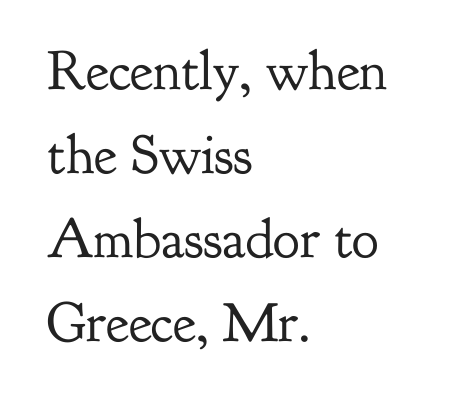
{"serif": "yes", "italic": "no", "bold": "no", "weight": "regular", "width": "normal", "stroke_contrast": "low", "x_height": "small", "monospaced": "no", "underline": "no", "align": "left", "line_spacing": "normal", "line_spacing_ratio": 1.5, "letter_spacing": "normal", "letter_spacing_em": 0.0, "glyph_px": 56}
